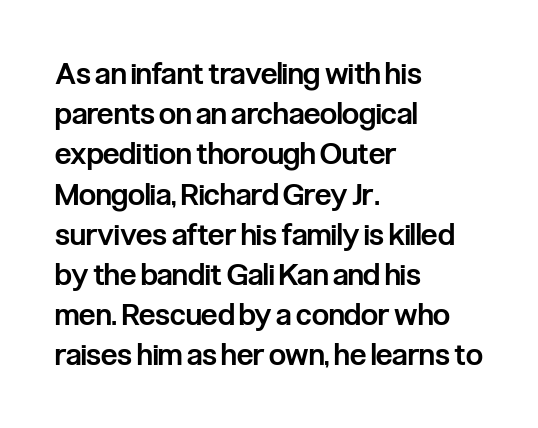
Q: Is the text bold? A: Semi-bold.
Q: Is the text italic (slanted)? A: No, it is upright.
Q: Is the typeface a serif or a sans-serif typeface? A: Sans-serif.
Q: Is the text underlined? A: No.
Q: How is the paragraph aligned? A: Left-aligned.
Q: Is the spacing between letters normal or unusually wide? A: Normal.
Q: Is the spacing between lines tight, normal or loose? A: Normal.
Q: Width (condensed, normal, or wide)? A: Condensed.
Q: Stroke contrast? A: Low.
Q: x-height? A: Medium.
Q: Monospaced? A: No.
